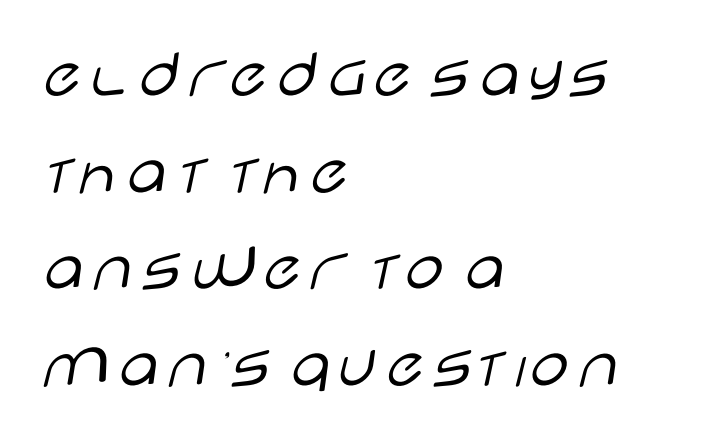
{"serif": "no", "bold": "no", "weight": "light", "width": "wide", "stroke_contrast": "low", "x_height": "large", "monospaced": "no", "underline": "no", "align": "left", "line_spacing": "normal", "line_spacing_ratio": 1.38, "letter_spacing": "normal", "letter_spacing_em": 0.0, "glyph_px": 70}
